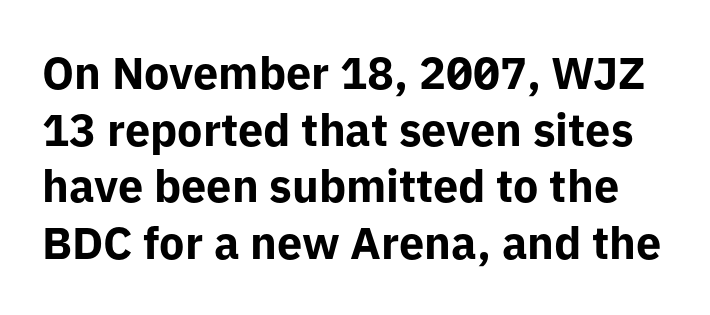
A sans-serif font was chosen for this passage. Do the characters align in a grid? No, the font is proportional. A typesetter would call this leading conventional body-copy spacing. The specimen reads as upright at a glance. Look at the tracking — it's just the regular setting, nothing added. The area under the type is left untouched.
